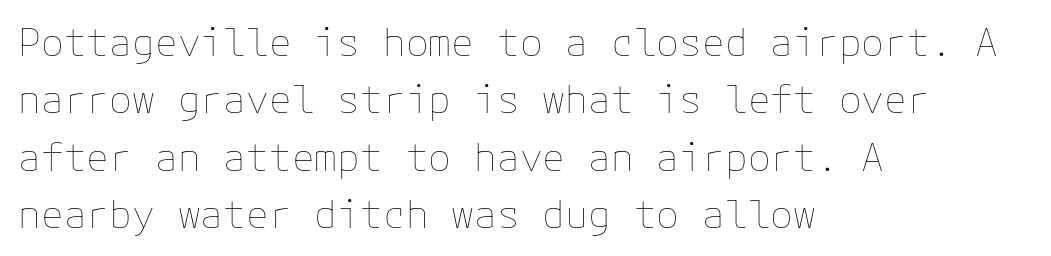
{"italic": "no", "bold": "no", "weight": "thin", "width": "normal", "stroke_contrast": "low", "x_height": "medium", "underline": "no", "align": "left", "line_spacing": "normal", "line_spacing_ratio": 1.51, "letter_spacing": "normal", "letter_spacing_em": 0.0, "glyph_px": 38}
